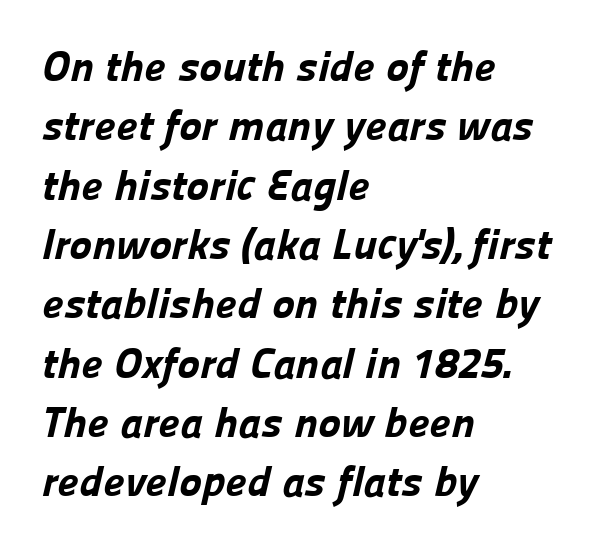
The image shows 43 px bold sans-serif type; set left-aligned, normal line spacing (1.38x), normal letter spacing, not underlined; low stroke contrast and a medium x-height.
